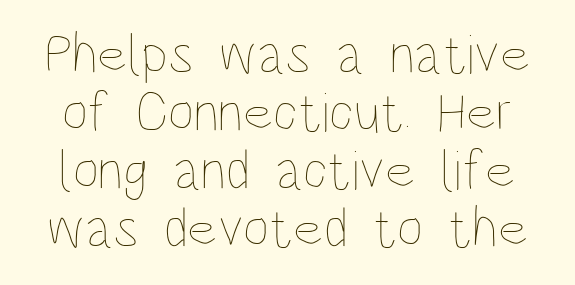
{"italic": "no", "bold": "no", "weight": "thin", "width": "condensed", "stroke_contrast": "low", "x_height": "large", "monospaced": "no", "underline": "no", "line_spacing": "tight", "line_spacing_ratio": 1.02, "letter_spacing": "normal", "letter_spacing_em": 0.0, "glyph_px": 57}
